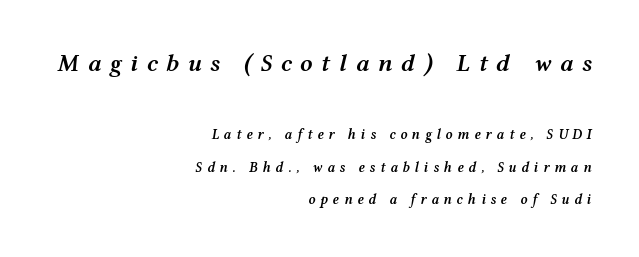
{"italic": "yes", "lean": "right", "slant_degrees": 12, "bold": "semi", "underline": "no", "align": "right", "line_spacing": "loose", "line_spacing_ratio": 2.33, "letter_spacing": "wide", "letter_spacing_em": 0.34, "larger_block": "first", "size_ratio": 1.79, "glyph_px": 25}
